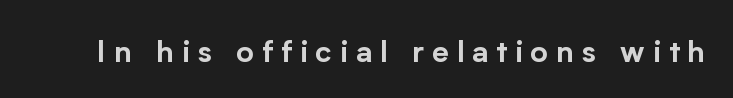
Upright lettering throughout. Compared with typical body copy, the letter spacing here is much looser. The letters advance in unequal steps, a hallmark of proportional type. Are there feet on the stems? There aren't — it's a sans.
